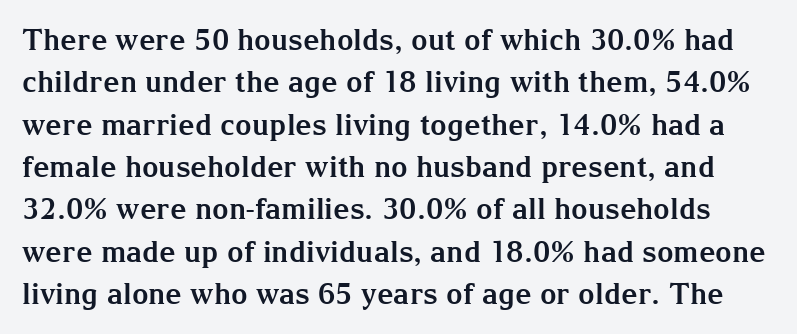
Q: Is the text bold? A: Yes.
Q: Is the text italic (slanted)? A: No, it is upright.
Q: Is the typeface a serif or a sans-serif typeface? A: Serif.
Q: Is the text underlined? A: No.
Q: Is the spacing between letters normal or unusually wide? A: Normal.
Q: Is the spacing between lines tight, normal or loose? A: Normal.
Q: Width (condensed, normal, or wide)? A: Normal.
Q: Stroke contrast? A: Medium.
Q: x-height? A: Medium.
Q: Monospaced? A: No.
